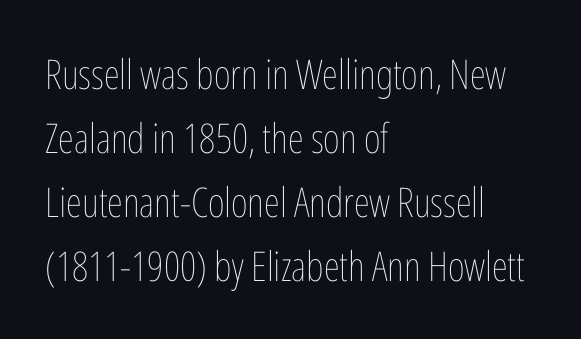
The image shows 41 px thin, condensed type, upright; set left-aligned, normal line spacing (1.56x), normal letter spacing, not underlined; low stroke contrast and a medium x-height.
